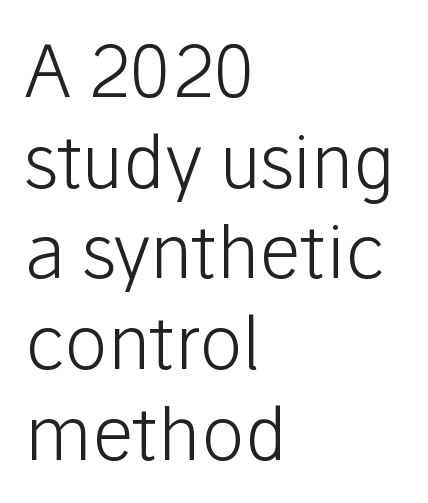
Q: Is the text bold? A: No.
Q: Is the text italic (slanted)? A: No, it is upright.
Q: Is the typeface a serif or a sans-serif typeface? A: Sans-serif.
Q: Is the text underlined? A: No.
Q: How is the paragraph aligned? A: Left-aligned.
Q: Is the spacing between letters normal or unusually wide? A: Normal.
Q: Is the spacing between lines tight, normal or loose? A: Normal.
Q: Width (condensed, normal, or wide)? A: Normal.
Q: Stroke contrast? A: Low.
Q: x-height? A: Medium.
Q: Monospaced? A: No.
